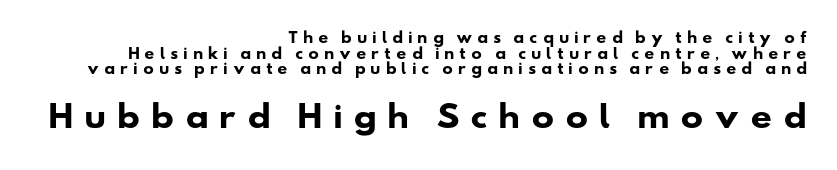
{"serif": "no", "bold": "yes", "weight": "heavy", "width": "wide", "stroke_contrast": "low", "x_height": "small", "monospaced": "no", "underline": "no", "align": "right", "line_spacing": "tight", "line_spacing_ratio": 1.12, "letter_spacing": "wide", "letter_spacing_em": 0.34, "larger_block": "second", "size_ratio": 2.14, "glyph_px": 30}
